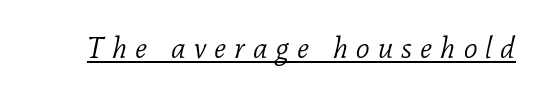
{"serif": "yes", "italic": "yes", "lean": "right", "slant_degrees": 11, "bold": "no", "weight": "light", "width": "normal", "stroke_contrast": "low", "x_height": "medium", "monospaced": "no", "underline": "yes", "letter_spacing": "wide", "letter_spacing_em": 0.27, "glyph_px": 30}
